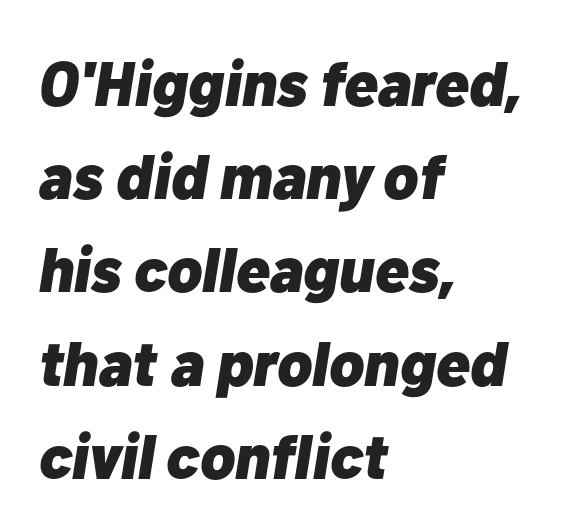
The image shows 63 px heavy type, italic (leaning right); set left-aligned, normal line spacing (1.48x), normal letter spacing, not underlined; low stroke contrast and a medium x-height.
